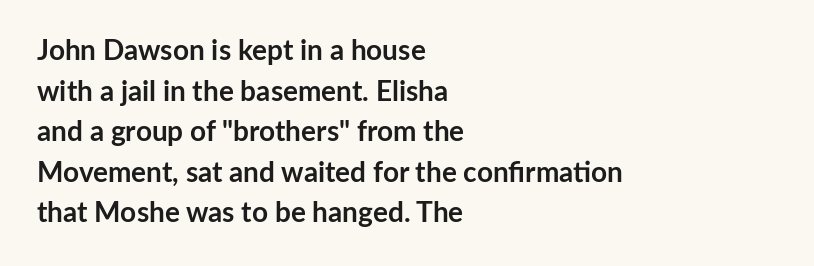
The image shows 28 px semibold sans-serif type, upright; set left-aligned, normal line spacing (1.45x), normal letter spacing, not underlined; low stroke contrast and a medium x-height.
